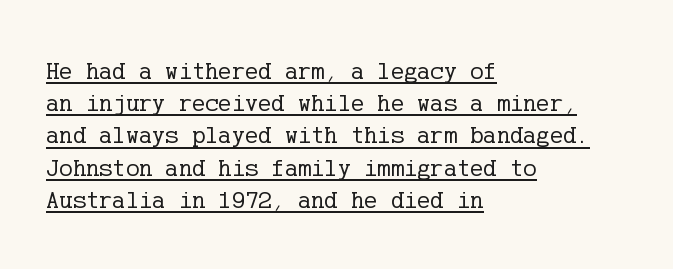
The image shows 25 px text type, upright; set left-aligned, normal line spacing (1.29x), normal letter spacing, underlined.
